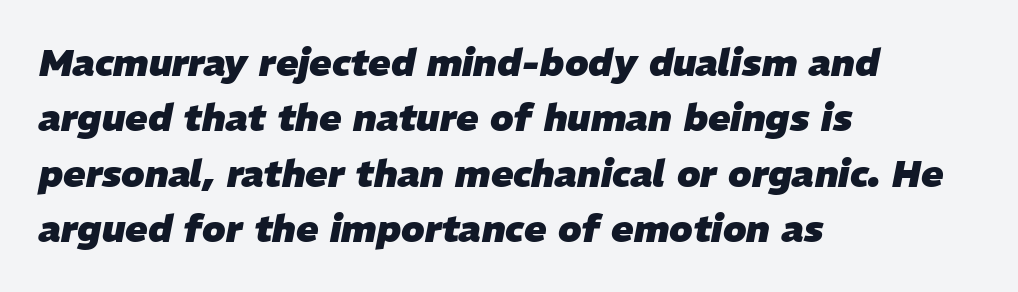
Typesetter's note: full bold, strokes at maximum text heaviness. Descenders are the only things crossing below the line. The vertical gap from one line to the next is medium. Inter-character spacing is left at the font's built-in metrics. Character widths vary here, with narrow letters taking less room than wide ones.
